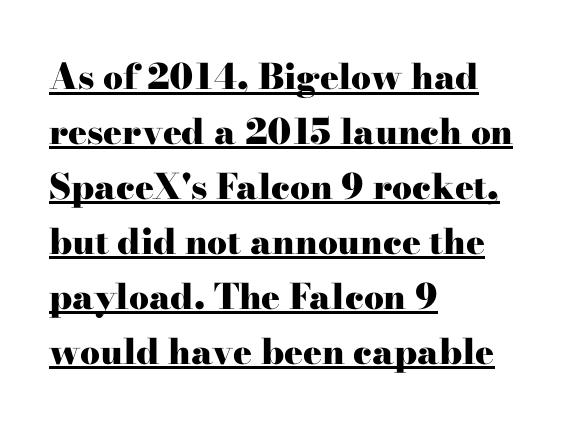
The specimen reads as upright at a glance. The rendering uses natural spacing where letterforms have individual widths. How heavy is the stroke? Heavy — this is a bold. Students, note that the glyphs here touch the page at normal intervals. Somebody hit Ctrl+U on this one — the words are underlined. These lines are set flush left with a ragged right edge.
